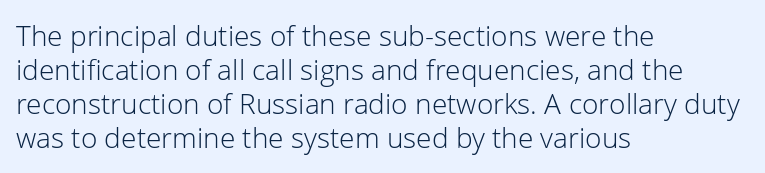
The image shows 28 px light sans-serif type, upright; set left-aligned, line spacing 1.21x, normal letter spacing, not underlined; low stroke contrast and a medium x-height.
